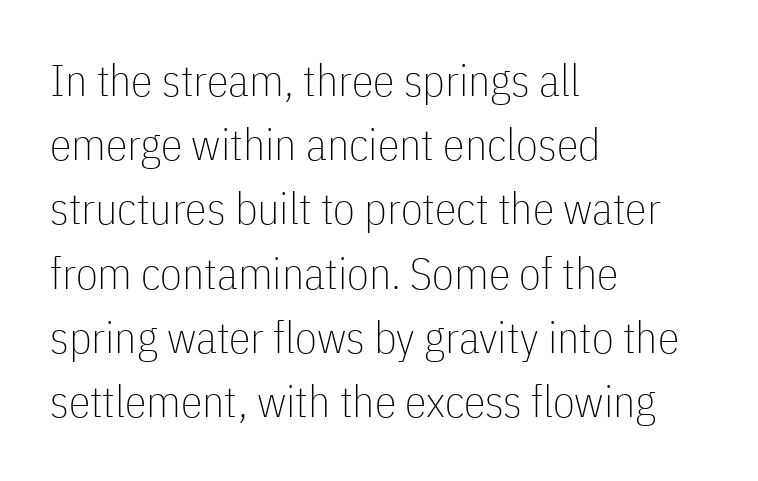
{"serif": "no", "italic": "no", "bold": "no", "weight": "thin", "width": "condensed", "stroke_contrast": "low", "x_height": "medium", "monospaced": "no", "underline": "no", "align": "left", "line_spacing": "normal", "line_spacing_ratio": 1.46, "letter_spacing": "normal", "letter_spacing_em": 0.0, "glyph_px": 44}
